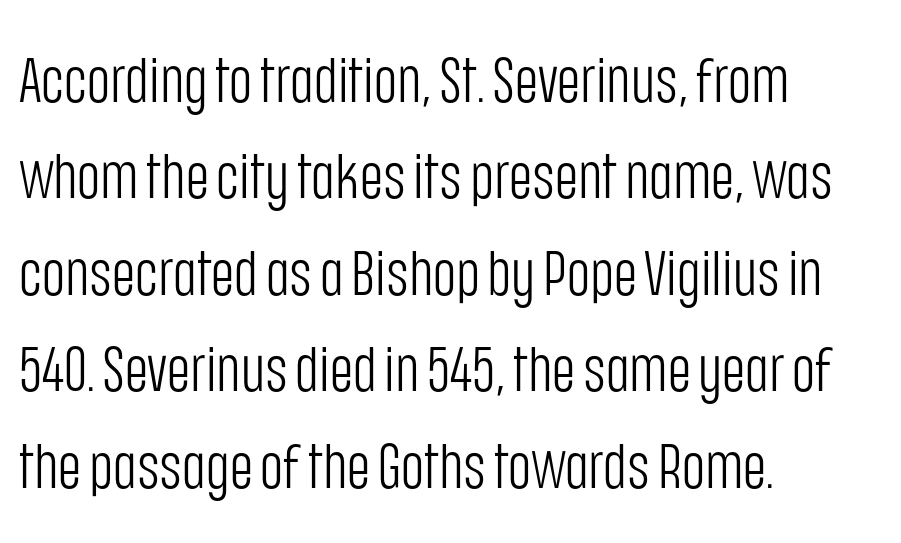
Q: Is the text bold? A: No.
Q: Is the text italic (slanted)? A: No, it is upright.
Q: Is the typeface a serif or a sans-serif typeface? A: Sans-serif.
Q: Is the text underlined? A: No.
Q: How is the paragraph aligned? A: Left-aligned.
Q: Is the spacing between letters normal or unusually wide? A: Normal.
Q: Is the spacing between lines tight, normal or loose? A: Normal.
Q: Width (condensed, normal, or wide)? A: Condensed.
Q: Stroke contrast? A: Low.
Q: x-height? A: Large.
Q: Monospaced? A: No.
